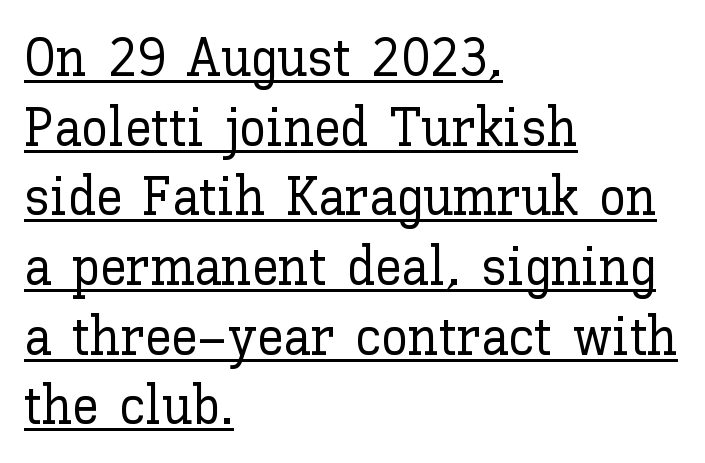
{"italic": "no", "width": "normal", "stroke_contrast": "low", "x_height": "medium", "monospaced": "no", "underline": "yes", "align": "left", "line_spacing": "normal", "line_spacing_ratio": 1.29, "letter_spacing": "normal", "letter_spacing_em": 0.0, "glyph_px": 54}
